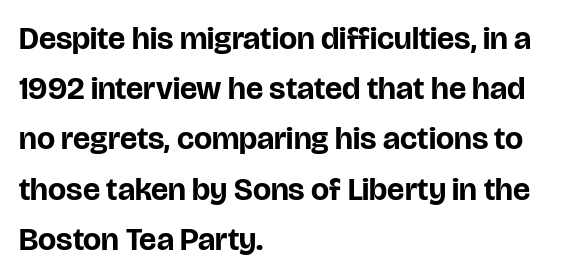
Q: Is the text bold? A: Yes.
Q: Is the text italic (slanted)? A: No, it is upright.
Q: Is the typeface a serif or a sans-serif typeface? A: Sans-serif.
Q: Is the text underlined? A: No.
Q: How is the paragraph aligned? A: Left-aligned.
Q: Is the spacing between letters normal or unusually wide? A: Normal.
Q: Is the spacing between lines tight, normal or loose? A: Normal.
Q: Width (condensed, normal, or wide)? A: Normal.
Q: Stroke contrast? A: Low.
Q: x-height? A: Large.
Q: Monospaced? A: No.
